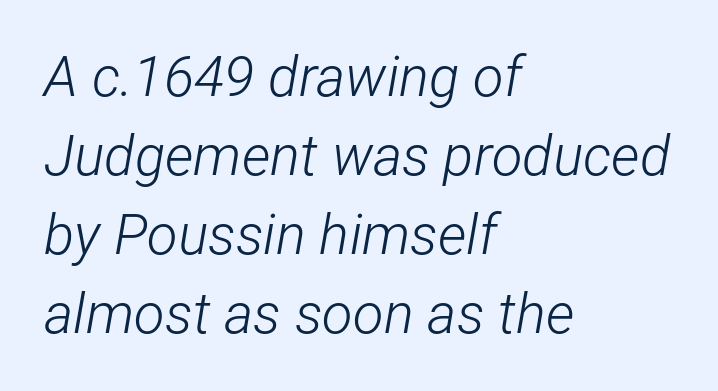
{"italic": "yes", "lean": "right", "slant_degrees": 12, "bold": "no", "weight": "light", "width": "condensed", "stroke_contrast": "low", "x_height": "medium", "monospaced": "no", "underline": "no", "align": "left", "line_spacing": "normal", "line_spacing_ratio": 1.41, "letter_spacing": "normal", "letter_spacing_em": 0.0, "glyph_px": 56}
